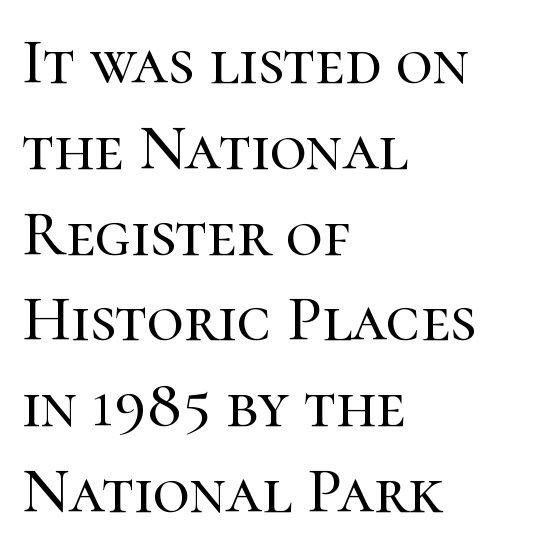
The passage shown is typeset with a serif family. The lines are quadded left. Spacing between characters is what you'd get straight out of the box. Each new line begins a customary step beneath the previous one.
